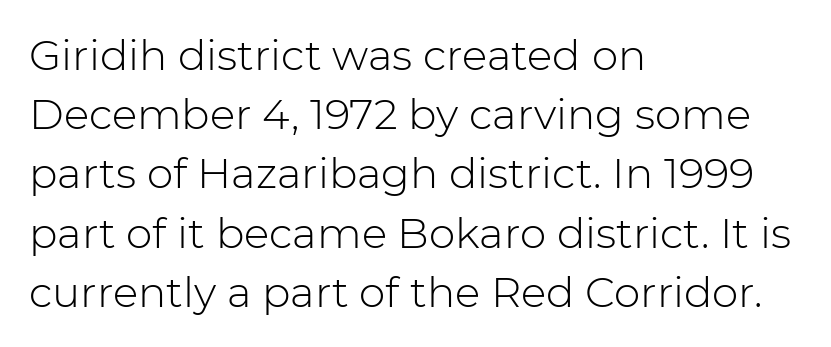
Q: Is the text bold? A: No.
Q: Is the text italic (slanted)? A: No, it is upright.
Q: Is the typeface a serif or a sans-serif typeface? A: Sans-serif.
Q: Is the text underlined? A: No.
Q: How is the paragraph aligned? A: Left-aligned.
Q: Is the spacing between letters normal or unusually wide? A: Normal.
Q: Is the spacing between lines tight, normal or loose? A: Normal.
Q: Width (condensed, normal, or wide)? A: Normal.
Q: Stroke contrast? A: Low.
Q: x-height? A: Medium.
Q: Monospaced? A: No.
